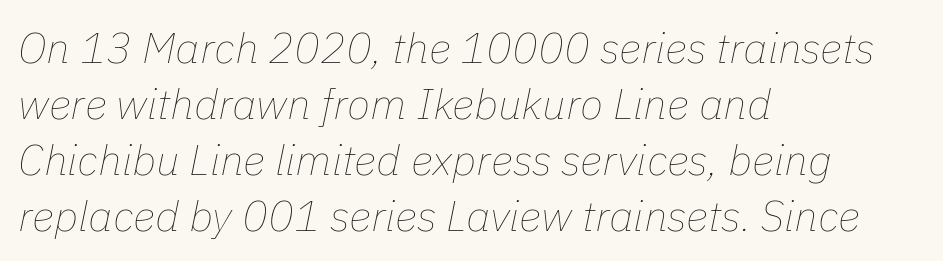
{"italic": "yes", "lean": "right", "slant_degrees": 11, "bold": "no", "weight": "thin", "width": "normal", "stroke_contrast": "low", "x_height": "medium", "monospaced": "no", "underline": "no", "align": "left", "line_spacing": "normal", "line_spacing_ratio": 1.3, "letter_spacing": "normal", "letter_spacing_em": 0.0, "glyph_px": 43}
